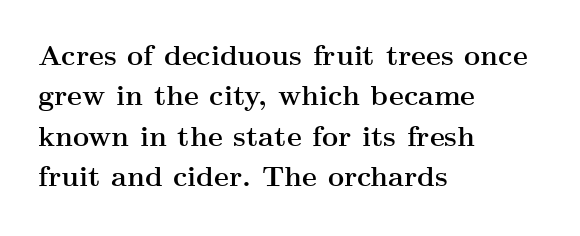
Q: Is the text bold? A: Yes.
Q: Is the text italic (slanted)? A: No, it is upright.
Q: Is the typeface a serif or a sans-serif typeface? A: Serif.
Q: Is the text underlined? A: No.
Q: How is the paragraph aligned? A: Left-aligned.
Q: Is the spacing between letters normal or unusually wide? A: Normal.
Q: Is the spacing between lines tight, normal or loose? A: Normal.
Q: Width (condensed, normal, or wide)? A: Wide.
Q: Stroke contrast? A: Medium.
Q: x-height? A: Small.
Q: Monospaced? A: No.
